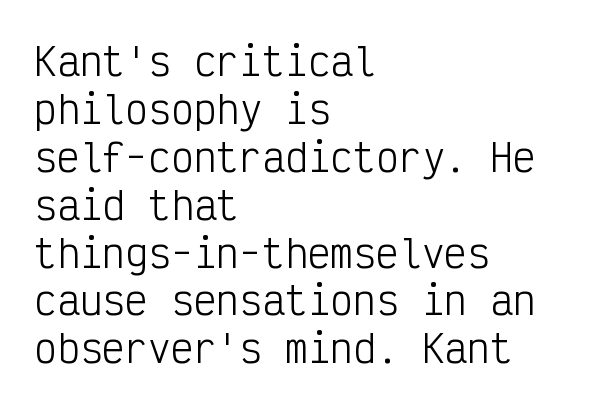
The image shows 38 px light, condensed sans-serif type, upright, monospaced; set left-aligned, normal line spacing (1.26x), normal letter spacing, not underlined; low stroke contrast and a medium x-height.
